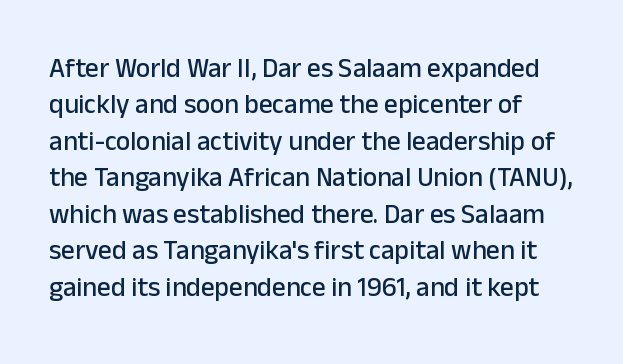
Q: Is the text italic (slanted)? A: No, it is upright.
Q: Is the text underlined? A: No.
Q: Is the spacing between letters normal or unusually wide? A: Normal.
Q: Is the spacing between lines tight, normal or loose? A: Normal.
